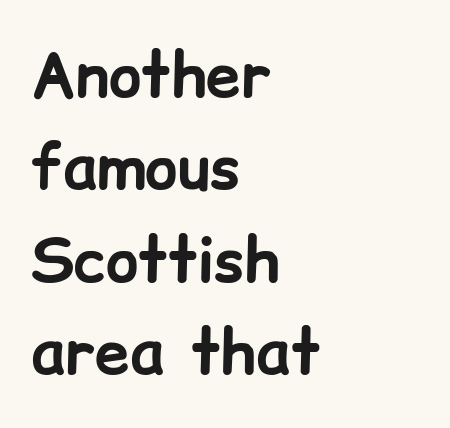
{"serif": "no", "italic": "no", "bold": "yes", "weight": "bold", "width": "normal", "stroke_contrast": "low", "x_height": "medium", "monospaced": "no", "underline": "no", "align": "left", "line_spacing": "normal", "line_spacing_ratio": 1.49, "letter_spacing": "normal", "letter_spacing_em": 0.0, "glyph_px": 62}
